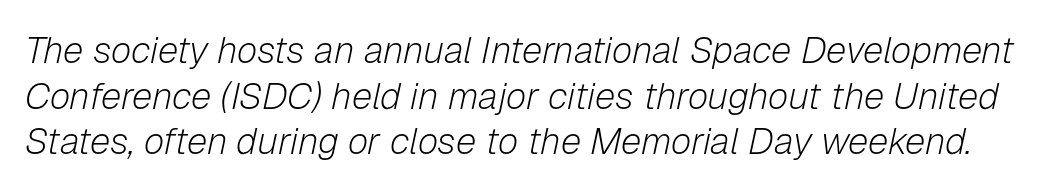
The image shows 37 px light type, italic (leaning right); set line spacing 1.23x, normal letter spacing, not underlined; low stroke contrast and a medium x-height.
